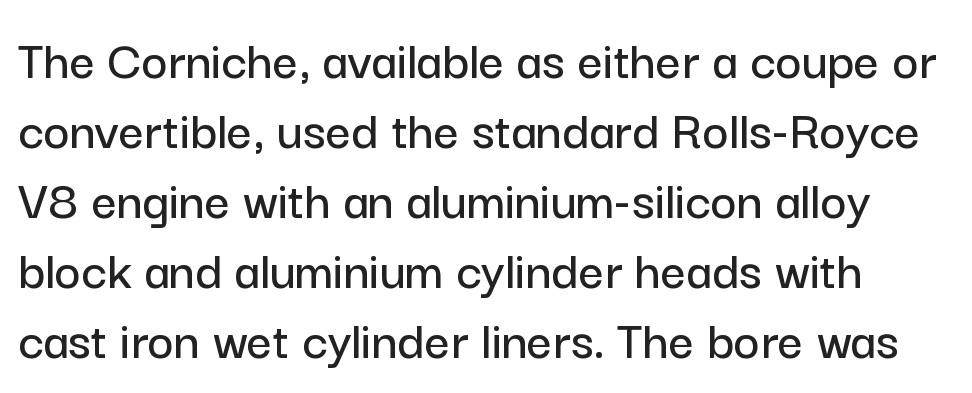
The image shows 56 px sans-serif type, upright; set normal line spacing (1.25x), normal letter spacing, not underlined; low stroke contrast and a medium x-height.
